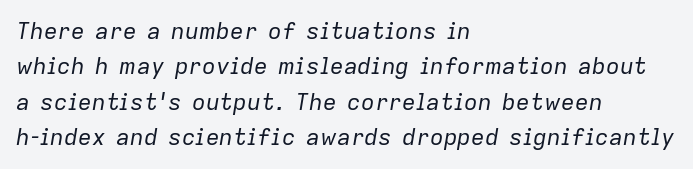
The image shows 23 px text type, italic (leaning right); set left-aligned, normal line spacing (1.54x), normal letter spacing, not underlined.
